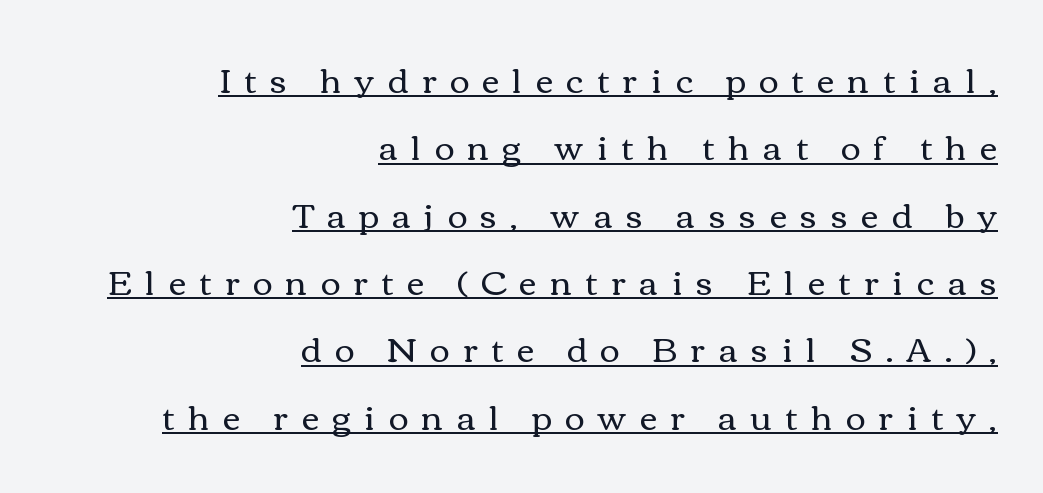
Has an underline been added? It has. Rendered with straight, roman letterforms. These lines have a slow, spaced-out rhythm from letter to letter. Think of a printed novel: that variable character pitch is what you see here. Vertically, the passage feels expansive, rows floating well apart.
